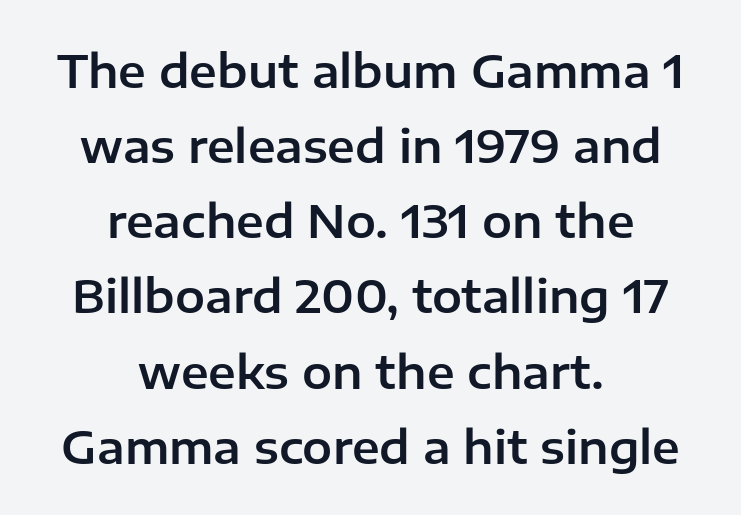
{"serif": "no", "italic": "no", "width": "normal", "stroke_contrast": "low", "x_height": "medium", "monospaced": "no", "underline": "no", "align": "center", "line_spacing": "normal", "line_spacing_ratio": 1.67, "letter_spacing": "normal", "letter_spacing_em": 0.0, "glyph_px": 45}
